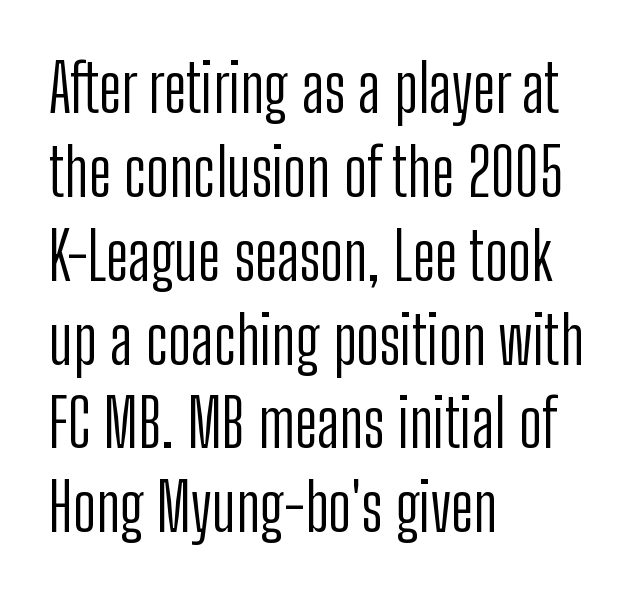
The image shows 65 px light, condensed sans-serif type, upright; set left-aligned, normal line spacing (1.29x), normal letter spacing, not underlined; low stroke contrast and a medium x-height.
